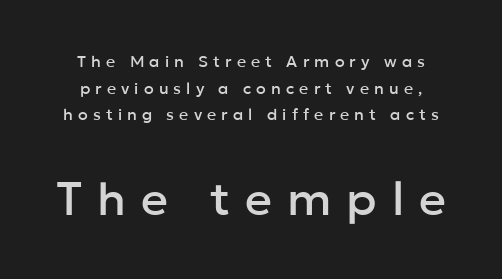
{"serif": "no", "italic": "no", "width": "normal", "stroke_contrast": "low", "x_height": "medium", "monospaced": "no", "underline": "no", "line_spacing": "normal", "line_spacing_ratio": 1.67, "letter_spacing": "wide", "letter_spacing_em": 0.32, "larger_block": "second", "size_ratio": 2.94, "glyph_px": 47}
